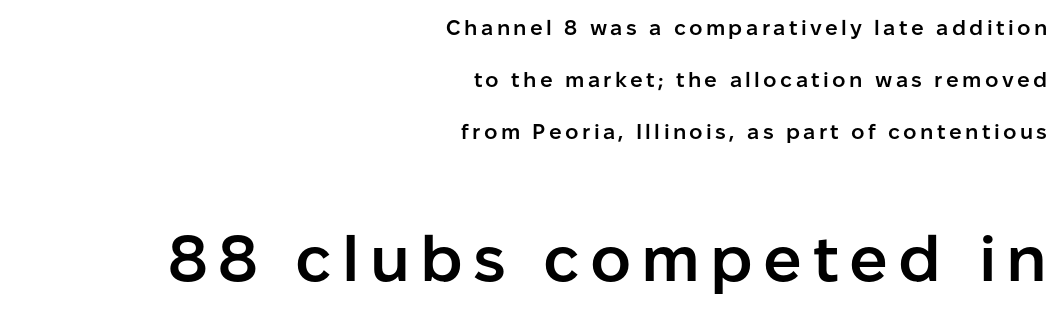
{"serif": "no", "italic": "no", "bold": "semi", "weight": "semibold", "width": "normal", "stroke_contrast": "low", "x_height": "medium", "monospaced": "no", "underline": "no", "align": "right", "line_spacing": "loose", "line_spacing_ratio": 2.47, "larger_block": "second", "size_ratio": 3.05, "glyph_px": 64}
